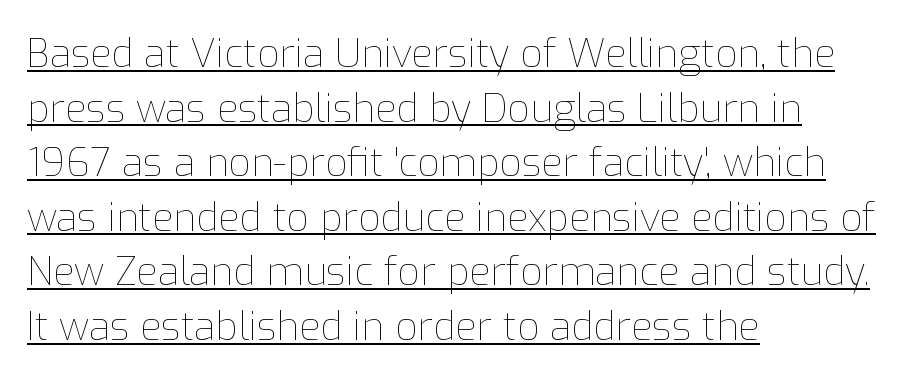
{"italic": "no", "bold": "no", "weight": "thin", "width": "normal", "stroke_contrast": "low", "x_height": "medium", "monospaced": "no", "underline": "yes", "align": "left", "line_spacing": "normal", "line_spacing_ratio": 1.4, "letter_spacing": "normal", "letter_spacing_em": 0.0, "glyph_px": 39}
